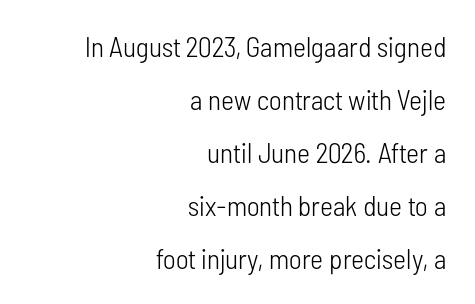
Characters follow at the spacing the type designer built in. This is the regular roman posture of the typeface. Observe the absence of serifs on each vertical stroke in this sample. Is the block centered? No — it sits flush against the right margin. Honestly, there is no underline to notice here at all.
